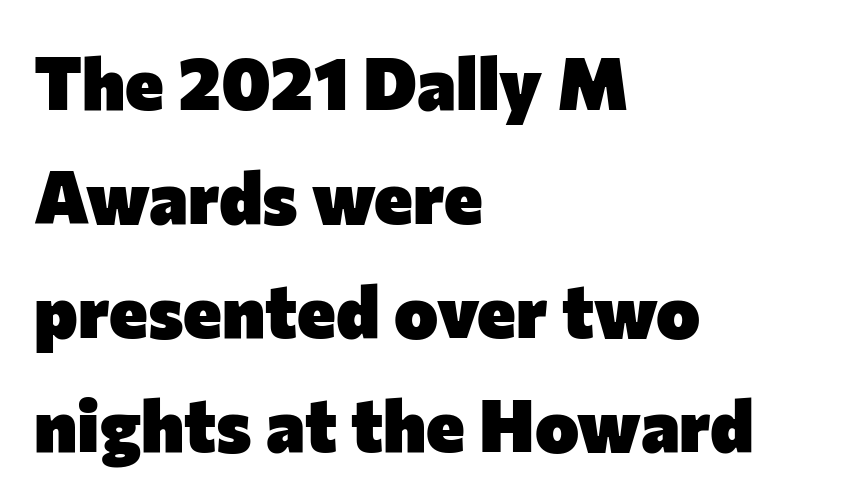
{"serif": "no", "italic": "no", "bold": "yes", "weight": "heavy", "width": "normal", "stroke_contrast": "low", "x_height": "medium", "monospaced": "no", "underline": "no", "align": "left", "line_spacing": "normal", "line_spacing_ratio": 1.54, "letter_spacing": "normal", "letter_spacing_em": 0.0, "glyph_px": 74}
